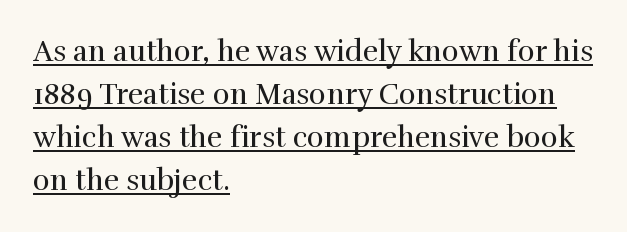
{"serif": "yes", "italic": "no", "bold": "no", "weight": "regular", "width": "normal", "x_height": "medium", "monospaced": "no", "underline": "yes", "align": "left", "line_spacing": "normal", "line_spacing_ratio": 1.48, "letter_spacing": "normal", "letter_spacing_em": 0.0, "glyph_px": 29}
